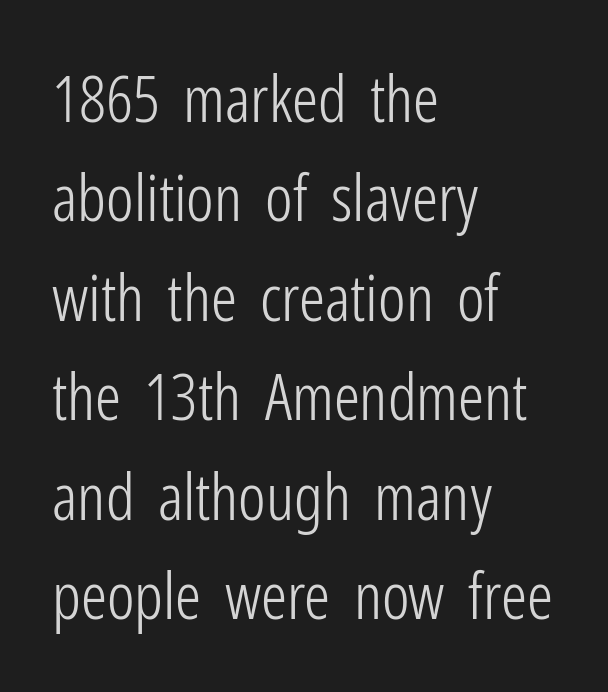
Q: Is the text bold? A: No.
Q: Is the text italic (slanted)? A: No, it is upright.
Q: Is the typeface a serif or a sans-serif typeface? A: Sans-serif.
Q: Is the text underlined? A: No.
Q: How is the paragraph aligned? A: Left-aligned.
Q: Is the spacing between letters normal or unusually wide? A: Normal.
Q: Is the spacing between lines tight, normal or loose? A: Normal.
Q: Width (condensed, normal, or wide)? A: Condensed.
Q: Stroke contrast? A: Low.
Q: x-height? A: Medium.
Q: Monospaced? A: No.
